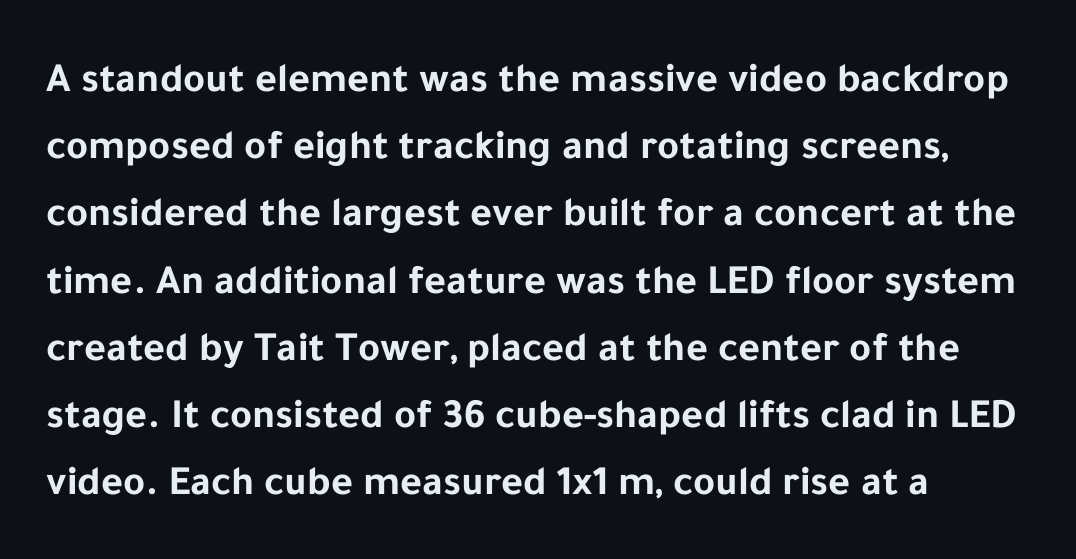
The zone under the glyphs is completely vacant. The horizontal fit of the characters is conventional and even. Line beginnings align vertically; line endings do not. These lines are rendered in a variable-pitch font. Serif or sans? Sans — the stroke terminals are bare.
